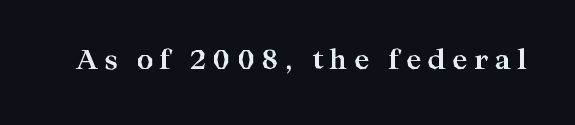
Q: Is the text bold? A: Yes.
Q: Is the text italic (slanted)? A: No, it is upright.
Q: Is the text underlined? A: No.
Q: Is the spacing between letters normal or unusually wide? A: Unusually wide.
